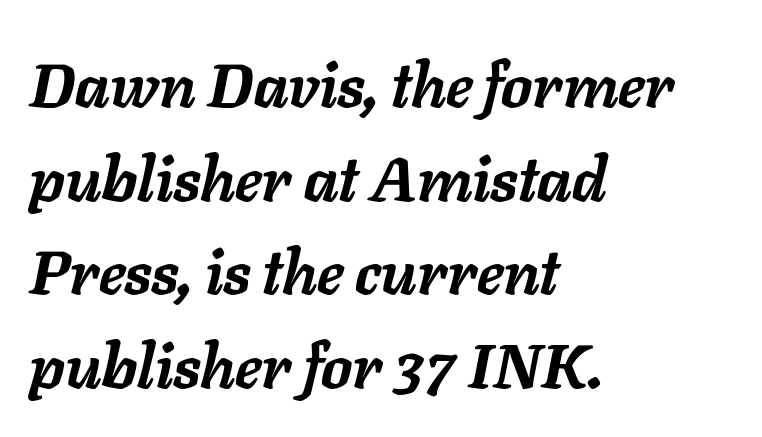
The image shows 62 px semibold type, italic (leaning right); set left-aligned, normal line spacing (1.51x), normal letter spacing, not underlined; low stroke contrast and a medium x-height.
